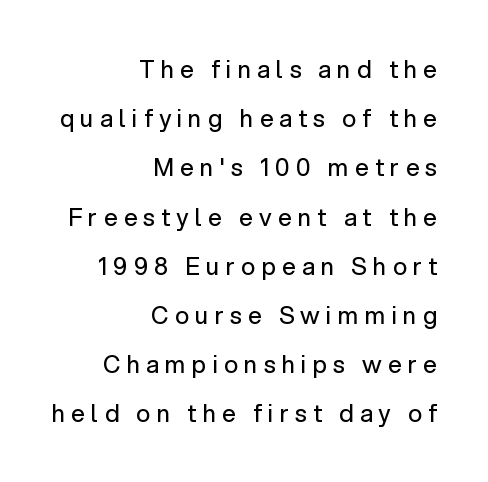
The image shows 24 px text type, upright; set right-aligned, loose line spacing (2.05x), unusually wide letter spacing (+0.26 em), not underlined.
